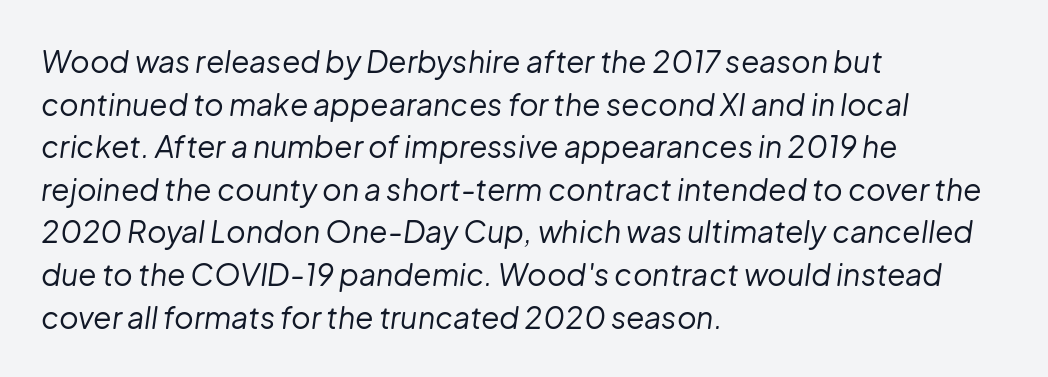
Honestly, the row spacing looks completely unremarkable. The passage shown is not underscored anywhere. The passage is arranged the way most books set body copy — flush left. You could not count columns in this text — the font is proportionally spaced. The letterforms sit at book weight or below. Designer's note — italics engaged.
